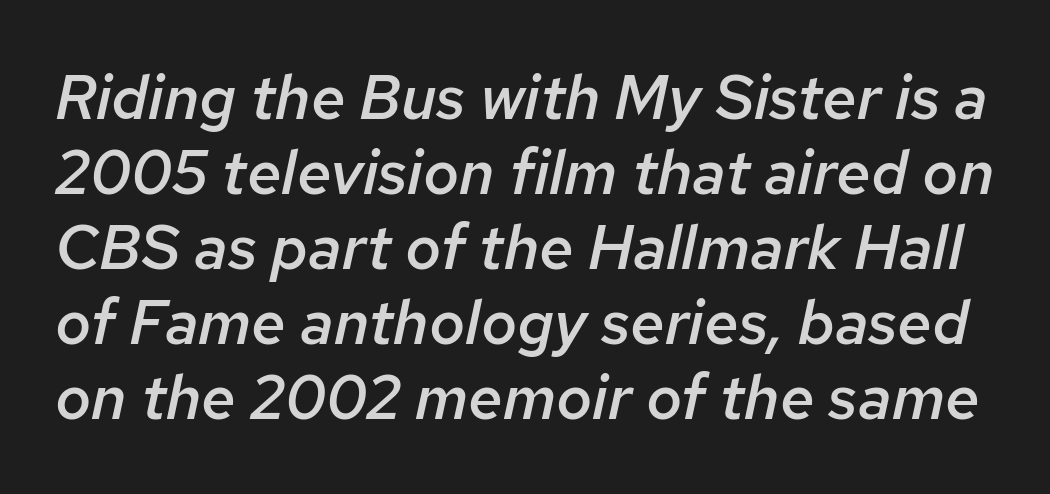
The image shows 62 px semibold type, italic (leaning right); set line spacing 1.21x, normal letter spacing, not underlined; low stroke contrast and a medium x-height.
